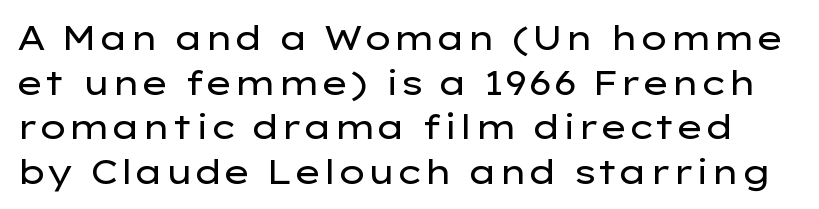
Q: Is the text bold? A: No.
Q: Is the text italic (slanted)? A: No, it is upright.
Q: Is the typeface a serif or a sans-serif typeface? A: Sans-serif.
Q: Is the text underlined? A: No.
Q: Is the spacing between letters normal or unusually wide? A: Normal.
Q: Is the spacing between lines tight, normal or loose? A: Normal.
Q: Width (condensed, normal, or wide)? A: Wide.
Q: Stroke contrast? A: Low.
Q: x-height? A: Medium.
Q: Monospaced? A: No.
